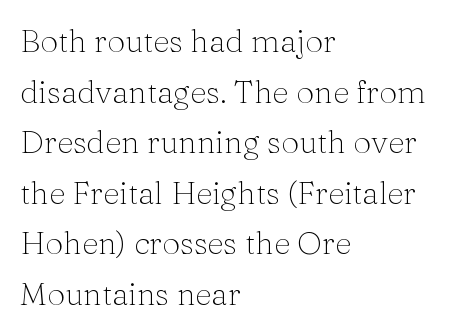
The specimen reads as upright at a glance. Notice how descenders clear the ascenders below comfortably — that's standard leading. The line texture is even and compact thanks to regular tracking. You can tell from the footed stems that serif type was used. Underlining? Definitely not there.
